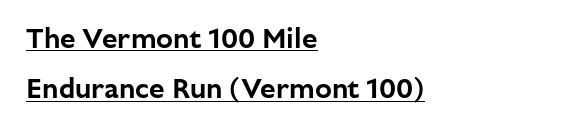
Q: Is the text italic (slanted)? A: No, it is upright.
Q: Is the typeface a serif or a sans-serif typeface? A: Sans-serif.
Q: Is the text underlined? A: Yes.
Q: How is the paragraph aligned? A: Left-aligned.
Q: Is the spacing between letters normal or unusually wide? A: Normal.
Q: Width (condensed, normal, or wide)? A: Normal.
Q: Stroke contrast? A: Low.
Q: x-height? A: Medium.
Q: Monospaced? A: No.
